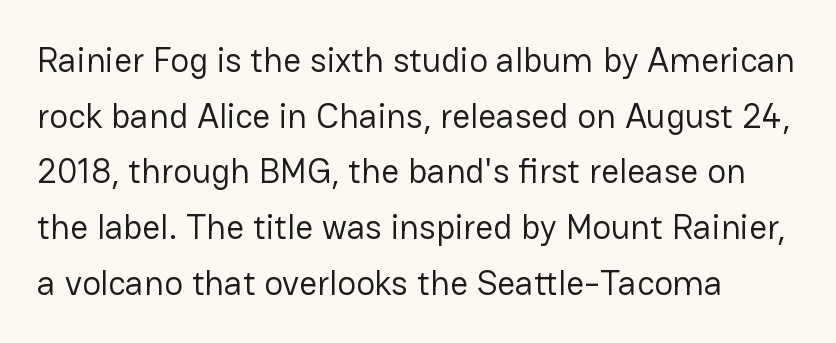
The rendering uses natural spacing where letterforms have individual widths. Typographically, this falls in the sans-serif category. Look at the tracking — it's just the regular setting, nothing added. These lines were composed using upright roman letters.
